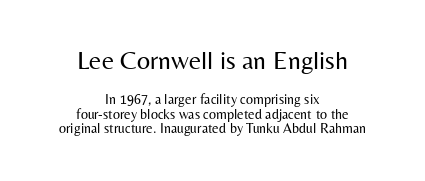
How would I describe the line gaps? Narrow and economical. The characters are drawn with everyday or finer stroke widths. If you drew a line through each stem, it would be perfectly vertical. No word sits above an underline. Teacher's note: observe the equal gaps on both sides — that is centered alignment.
